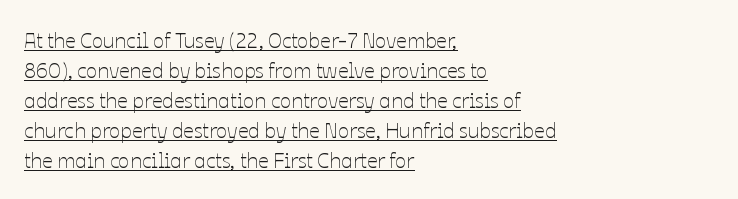
Q: Is the text bold? A: No.
Q: Is the text italic (slanted)? A: No, it is upright.
Q: Is the text underlined? A: Yes.
Q: How is the paragraph aligned? A: Left-aligned.
Q: Is the spacing between letters normal or unusually wide? A: Normal.
Q: Is the spacing between lines tight, normal or loose? A: Normal.
